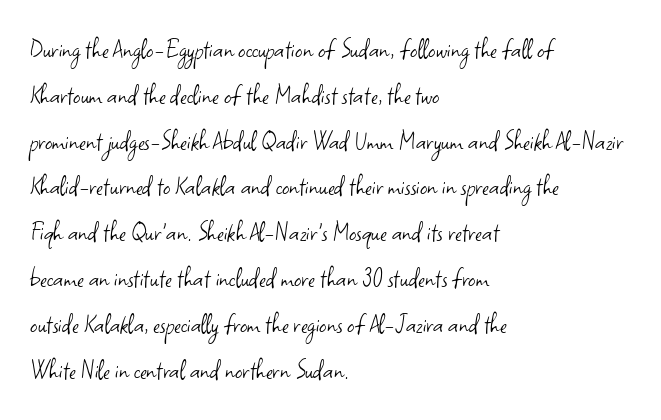
Q: Is the text bold? A: No.
Q: Is the text italic (slanted)? A: Yes.
Q: Is the typeface a serif or a sans-serif typeface? A: Sans-serif.
Q: Is the text underlined? A: No.
Q: How is the paragraph aligned? A: Left-aligned.
Q: Is the spacing between letters normal or unusually wide? A: Normal.
Q: Is the spacing between lines tight, normal or loose? A: Normal.
Q: Width (condensed, normal, or wide)? A: Normal.
Q: Stroke contrast? A: Low.
Q: x-height? A: Small.
Q: Monospaced? A: No.
